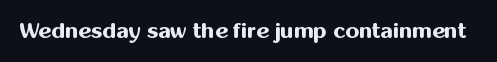
Short note: letters normally spaced. Words float on clear page, feet unadorned. The letters stand upright; this is a roman face. Heavy, bold letterforms.
